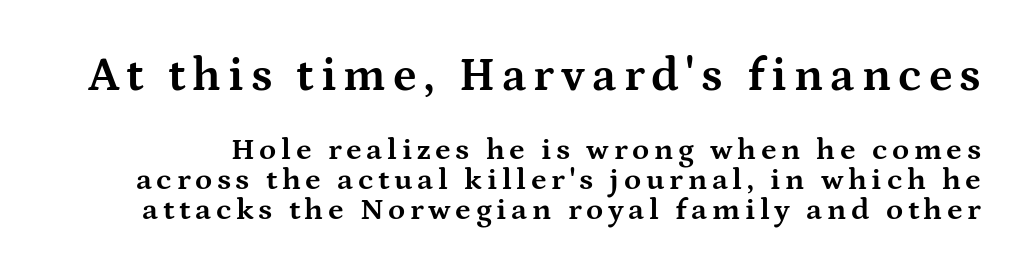
This is the regular roman posture of the typeface. The space beneath each line is pristine and unruled. You could barely slide anything between these rows. Do the characters align in a grid? No, the font is proportional. Caption: upper text group enlarged, lower text group reduced. Regarding serifs, this sample has them.
